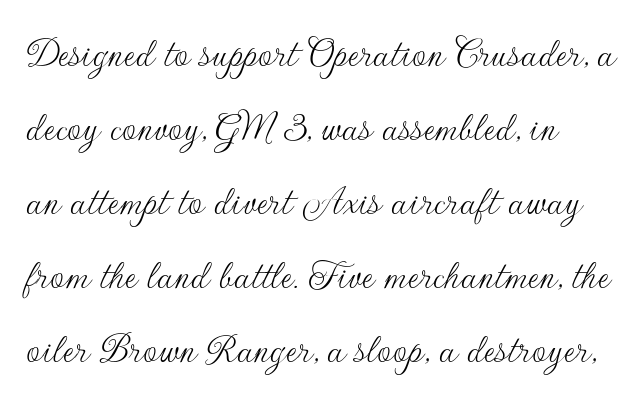
Q: Is the text bold? A: No.
Q: Is the text italic (slanted)? A: Yes.
Q: Is the typeface a serif or a sans-serif typeface? A: Sans-serif.
Q: Is the text underlined? A: No.
Q: How is the paragraph aligned? A: Left-aligned.
Q: Is the spacing between letters normal or unusually wide? A: Normal.
Q: Is the spacing between lines tight, normal or loose? A: Normal.
Q: Width (condensed, normal, or wide)? A: Normal.
Q: Stroke contrast? A: Low.
Q: x-height? A: Small.
Q: Monospaced? A: No.
